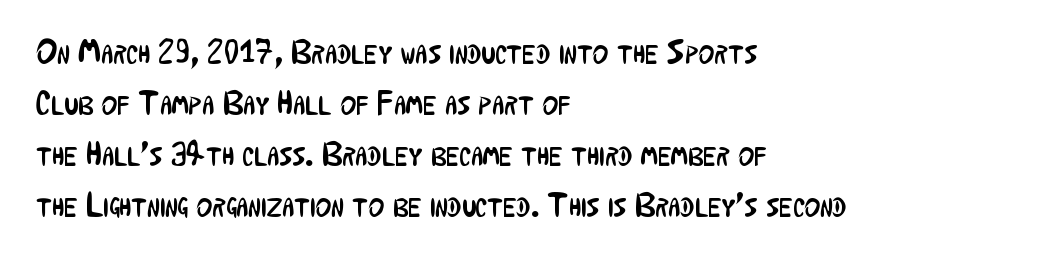
The image shows 34 px regular-weight, condensed sans-serif type, upright; set left-aligned, normal line spacing (1.5x), normal letter spacing, not underlined; low stroke contrast and a medium x-height.
